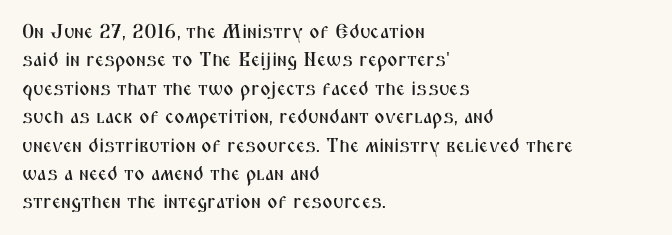
Q: Is the text italic (slanted)? A: No, it is upright.
Q: Is the text underlined? A: No.
Q: How is the paragraph aligned? A: Left-aligned.
Q: Is the spacing between letters normal or unusually wide? A: Normal.
Q: Is the spacing between lines tight, normal or loose? A: Normal.
